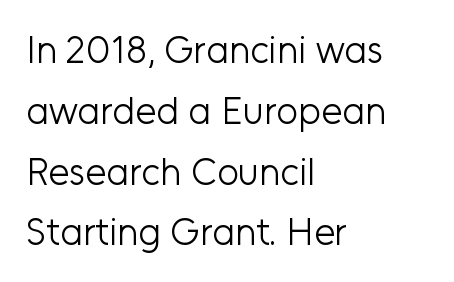
{"serif": "no", "italic": "no", "bold": "no", "weight": "light", "width": "normal", "stroke_contrast": "low", "x_height": "medium", "monospaced": "no", "underline": "no", "align": "left", "line_spacing": "normal", "line_spacing_ratio": 1.6, "letter_spacing": "normal", "letter_spacing_em": 0.0, "glyph_px": 38}
